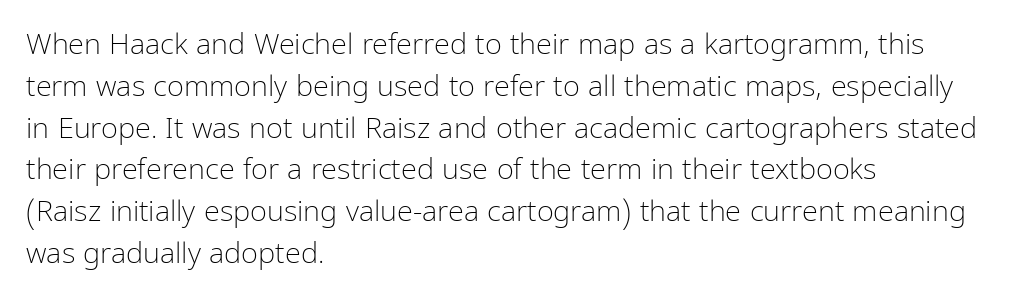
A typesetter would mark this as roman, not italic. The characters display no serif detailing; their extremities are plain. Is this a fixed-width face? No — the glyphs have proportional, varying widths. Line spacing here is normal. Leftover space on each line is placed entirely after the last word. Descenders hang freely into open space.
